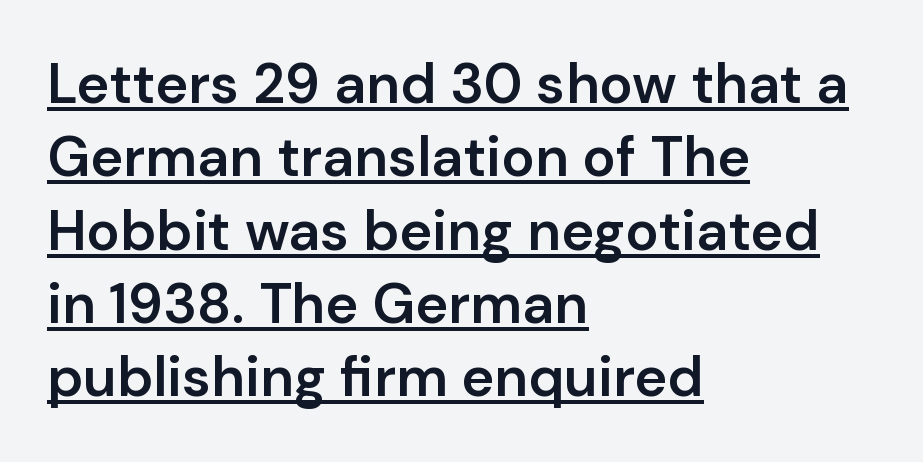
{"serif": "no", "italic": "no", "bold": "semi", "weight": "semibold", "width": "normal", "stroke_contrast": "low", "x_height": "medium", "monospaced": "no", "underline": "yes", "align": "left", "line_spacing": "normal", "line_spacing_ratio": 1.31, "letter_spacing": "normal", "letter_spacing_em": 0.0, "glyph_px": 56}
